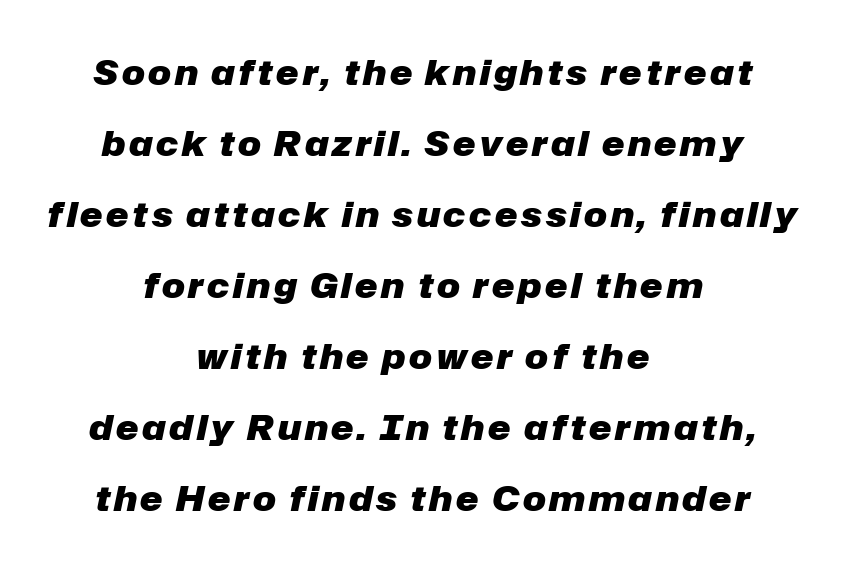
{"italic": "yes", "lean": "right", "slant_degrees": 12, "bold": "yes", "weight": "heavy", "width": "normal", "stroke_contrast": "low", "x_height": "medium", "monospaced": "no", "underline": "no", "align": "center", "line_spacing": "loose", "line_spacing_ratio": 2.09, "glyph_px": 34}
